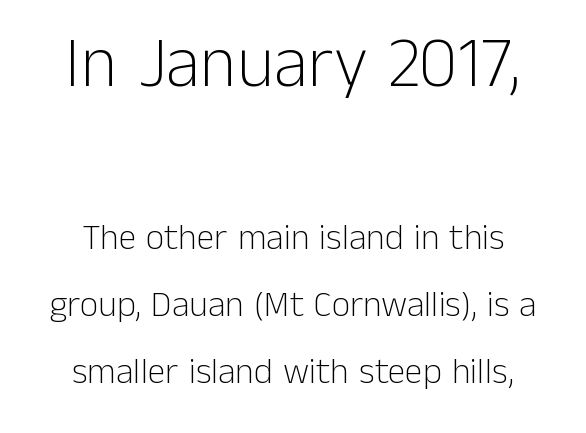
{"serif": "no", "italic": "no", "bold": "no", "weight": "light", "width": "normal", "stroke_contrast": "low", "x_height": "medium", "monospaced": "no", "underline": "no", "align": "center", "line_spacing_ratio": 1.87, "letter_spacing": "normal", "letter_spacing_em": 0.0, "larger_block": "first", "size_ratio": 1.97, "glyph_px": 71}
